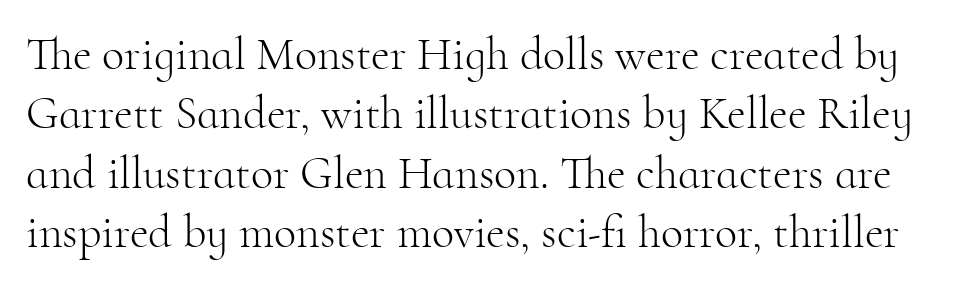
Each letter keeps its own natural width here, so spacing adapts to shape. There is no visible air inserted between adjacent glyphs. No chunkiness to these letters — they're not bold. Type style note: has serifs.
